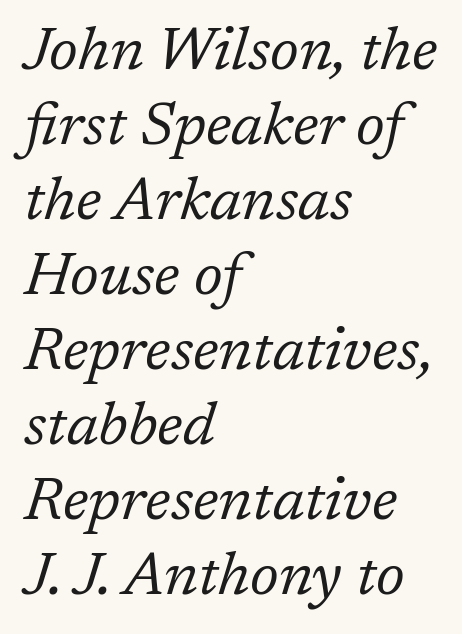
Q: Is the text bold? A: No.
Q: Is the text italic (slanted)? A: Yes, it leans right by about 17 degrees.
Q: Is the typeface a serif or a sans-serif typeface? A: Serif.
Q: Is the text underlined? A: No.
Q: How is the paragraph aligned? A: Left-aligned.
Q: Is the spacing between letters normal or unusually wide? A: Normal.
Q: Is the spacing between lines tight, normal or loose? A: Normal.
Q: Width (condensed, normal, or wide)? A: Normal.
Q: Stroke contrast? A: Low.
Q: x-height? A: Medium.
Q: Monospaced? A: No.
